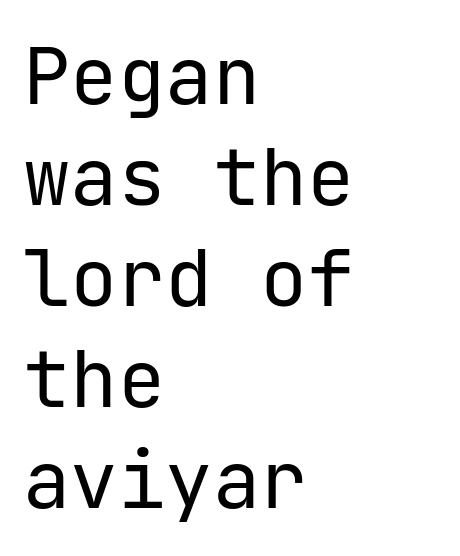
Q: Is the text bold? A: No.
Q: Is the text italic (slanted)? A: No, it is upright.
Q: Is the typeface a serif or a sans-serif typeface? A: Sans-serif.
Q: Is the text underlined? A: No.
Q: How is the paragraph aligned? A: Left-aligned.
Q: Is the spacing between letters normal or unusually wide? A: Normal.
Q: Is the spacing between lines tight, normal or loose? A: Normal.
Q: Width (condensed, normal, or wide)? A: Normal.
Q: Stroke contrast? A: Low.
Q: x-height? A: Medium.
